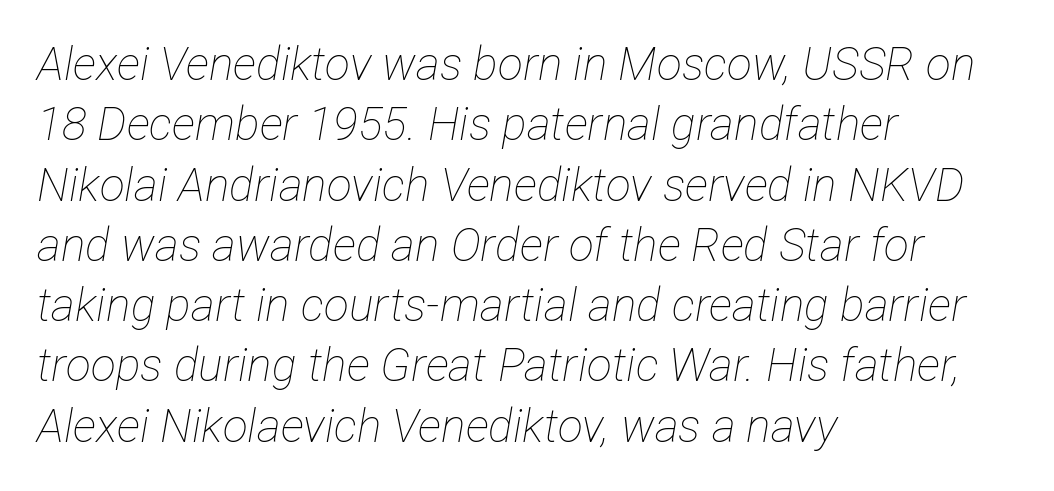
Q: Is the text bold? A: No.
Q: Is the text italic (slanted)? A: Yes, it leans right by about 12 degrees.
Q: Is the text underlined? A: No.
Q: How is the paragraph aligned? A: Left-aligned.
Q: Is the spacing between letters normal or unusually wide? A: Normal.
Q: Is the spacing between lines tight, normal or loose? A: Normal.
Q: Width (condensed, normal, or wide)? A: Condensed.
Q: Stroke contrast? A: Low.
Q: x-height? A: Medium.
Q: Monospaced? A: No.
